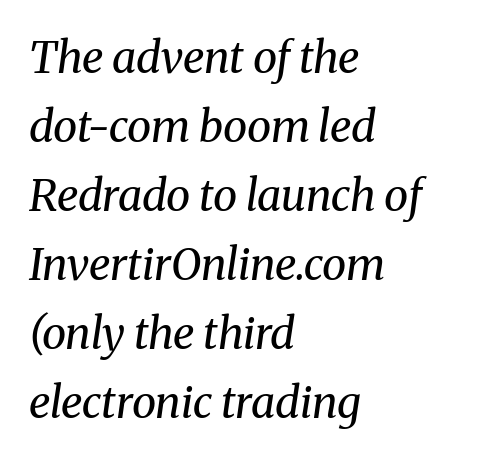
Descender tails drop into unmarked territory. What stands out about the letter spacing? Nothing — it is the standard amount. Stems here are at most as thick as an everyday book face. Slanted lettering throughout. Is there much room between lines? A standard amount, neither cramped nor airy. Line starts are locked; line ends wander.
